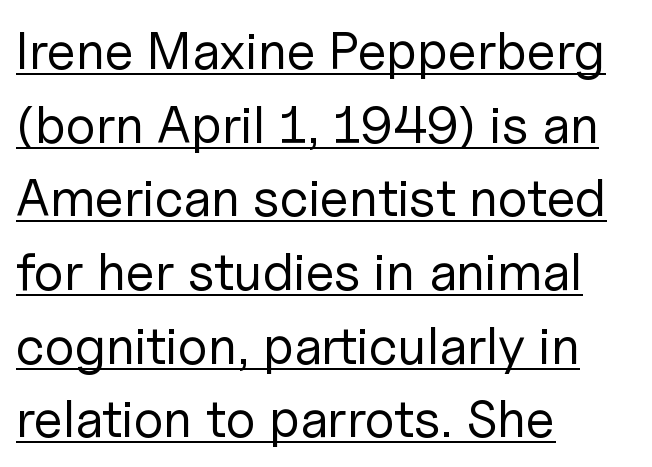
The image shows 53 px regular-weight sans-serif type, upright; set left-aligned, normal line spacing (1.39x), normal letter spacing, underlined; low stroke contrast and a medium x-height.
